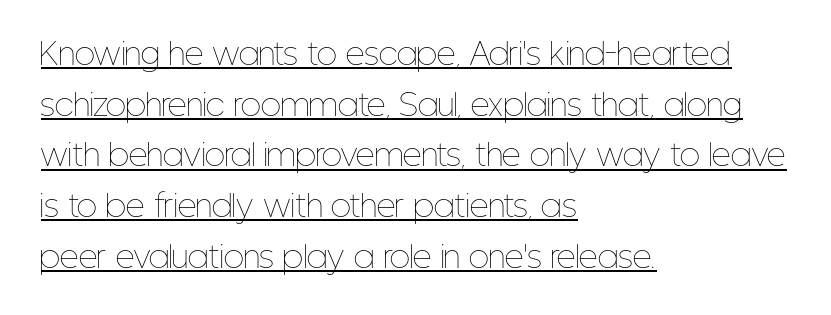
No letter is thick-stroked: the sample isn't bold. Notice how descenders clear the ascenders below comfortably — that's standard leading. Rendered with straight, roman letterforms. Glance below the letters and you will spot a drawn line. Spacing verdict: proportional, widths tailored to each character.
